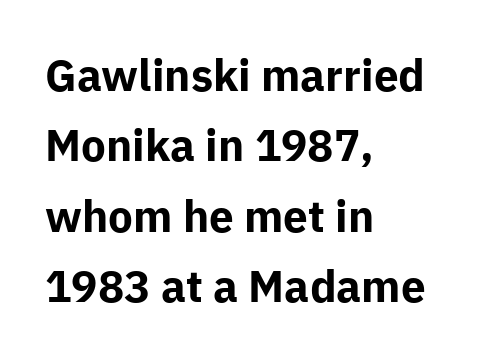
Q: Is the text bold? A: Yes.
Q: Is the text italic (slanted)? A: No, it is upright.
Q: Is the typeface a serif or a sans-serif typeface? A: Sans-serif.
Q: Is the text underlined? A: No.
Q: How is the paragraph aligned? A: Left-aligned.
Q: Is the spacing between letters normal or unusually wide? A: Normal.
Q: Is the spacing between lines tight, normal or loose? A: Normal.
Q: Width (condensed, normal, or wide)? A: Normal.
Q: Stroke contrast? A: Low.
Q: x-height? A: Medium.
Q: Monospaced? A: No.
